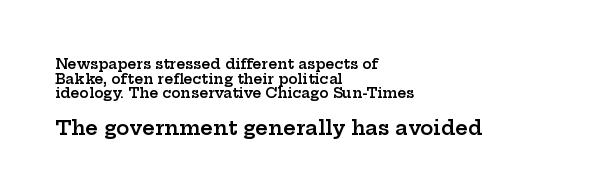
Honestly, the rows look squashed on top of each other. Between one letter and the next there's only the usual sliver of space. The lines are quadded left. Only glyphs here, with clear space below each row. Summary of weight: moderately heavy, a semibold. The later block is typeset at a bigger size than the earlier block.
